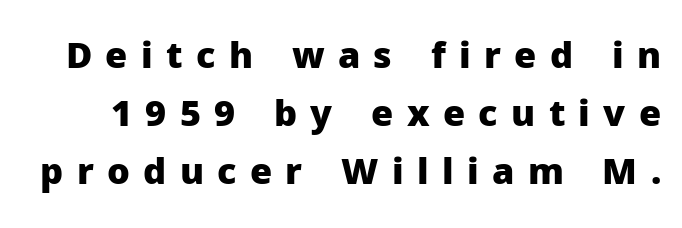
Q: Is the text bold? A: Yes.
Q: Is the text italic (slanted)? A: No, it is upright.
Q: Is the typeface a serif or a sans-serif typeface? A: Sans-serif.
Q: Is the text underlined? A: No.
Q: Is the spacing between letters normal or unusually wide? A: Unusually wide.
Q: Is the spacing between lines tight, normal or loose? A: Normal.
Q: Width (condensed, normal, or wide)? A: Normal.
Q: Stroke contrast? A: Low.
Q: x-height? A: Medium.
Q: Monospaced? A: No.
